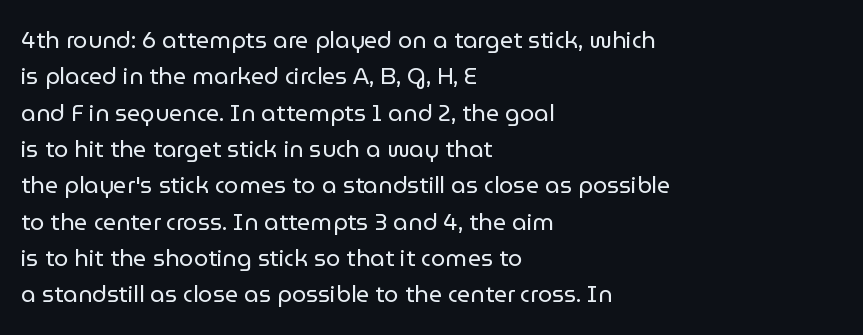
{"italic": "no", "bold": "no", "underline": "no", "align": "left", "line_spacing": "normal", "line_spacing_ratio": 1.58, "letter_spacing": "normal", "letter_spacing_em": 0.0, "glyph_px": 23}
